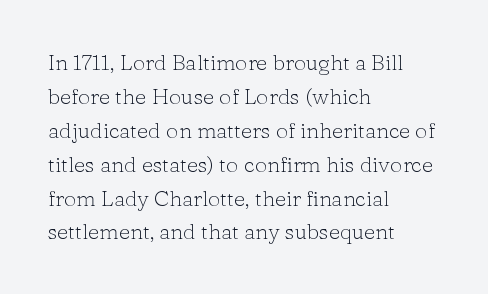
{"italic": "no", "bold": "no", "underline": "no", "align": "left", "line_spacing": "normal", "line_spacing_ratio": 1.54, "letter_spacing": "normal", "letter_spacing_em": 0.0, "glyph_px": 22}
